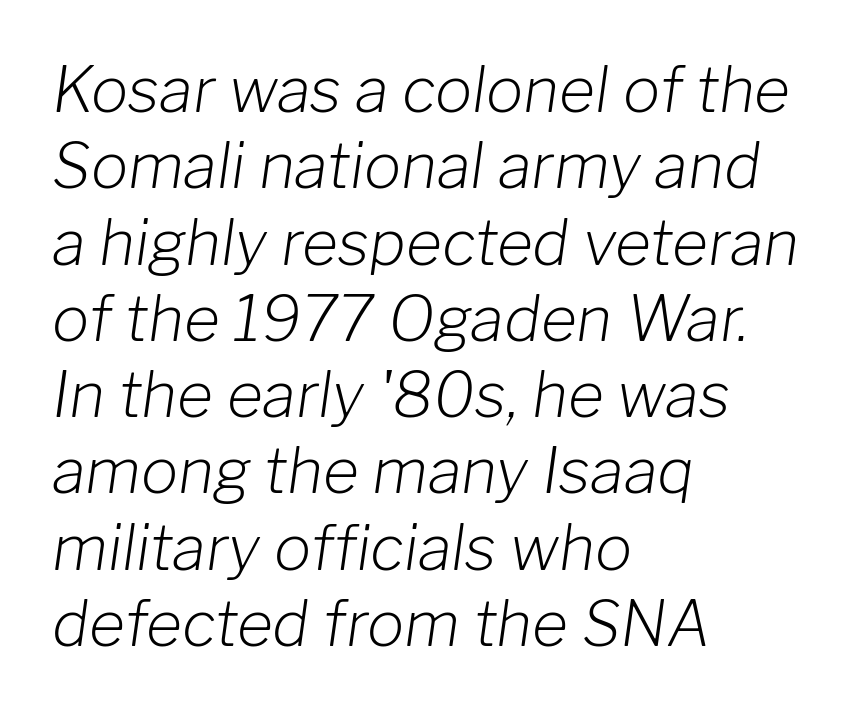
Characters follow at the spacing the type designer built in. The specimen reads as italic at a glance. A typesetter would call this proportional, since set widths differ per character. Stems here are at most as thick as an everyday book face. The space directly below the letters is spotless.
